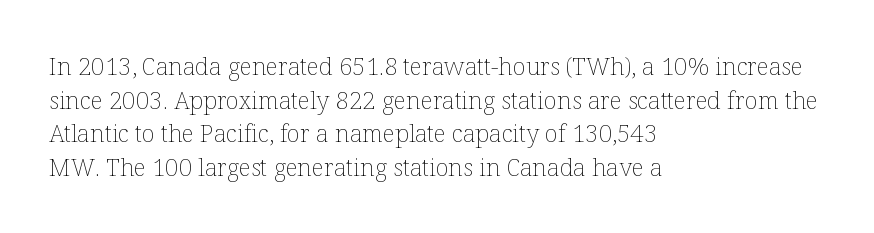
Q: Is the text bold? A: No.
Q: Is the text italic (slanted)? A: No, it is upright.
Q: Is the text underlined? A: No.
Q: How is the paragraph aligned? A: Left-aligned.
Q: Is the spacing between letters normal or unusually wide? A: Normal.
Q: Is the spacing between lines tight, normal or loose? A: Normal.
